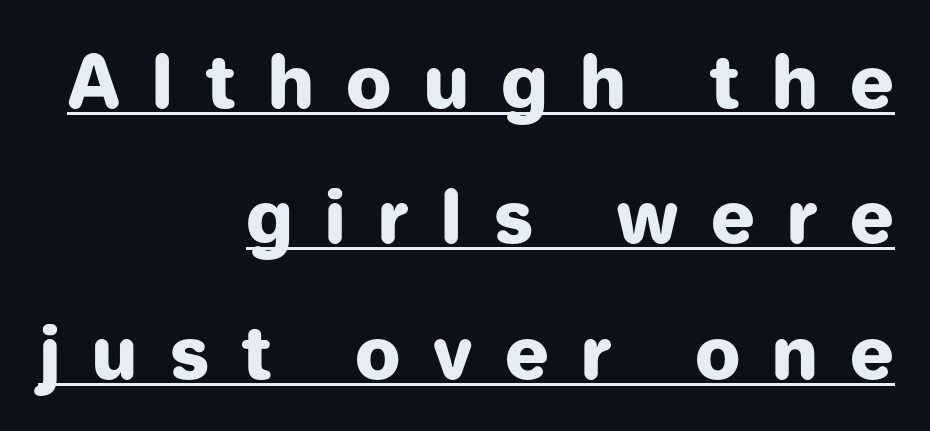
Q: Is the text bold? A: Yes.
Q: Is the text italic (slanted)? A: No, it is upright.
Q: Is the typeface a serif or a sans-serif typeface? A: Sans-serif.
Q: Is the text underlined? A: Yes.
Q: How is the paragraph aligned? A: Right-aligned.
Q: Is the spacing between letters normal or unusually wide? A: Unusually wide.
Q: Width (condensed, normal, or wide)? A: Normal.
Q: Stroke contrast? A: Low.
Q: x-height? A: Medium.
Q: Monospaced? A: No.
